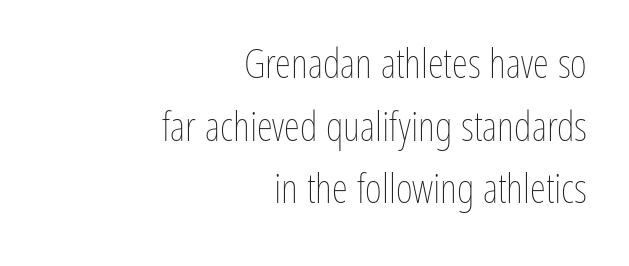
A bare baseline throughout the passage. The strokes are not fattened; the text isn't bold. One glance says typical: line gaps are just what's usual. Every character sits straight up, as roman type does. In terms of letterspacing, this is plain default setting. Where is the straight margin? On the right.
